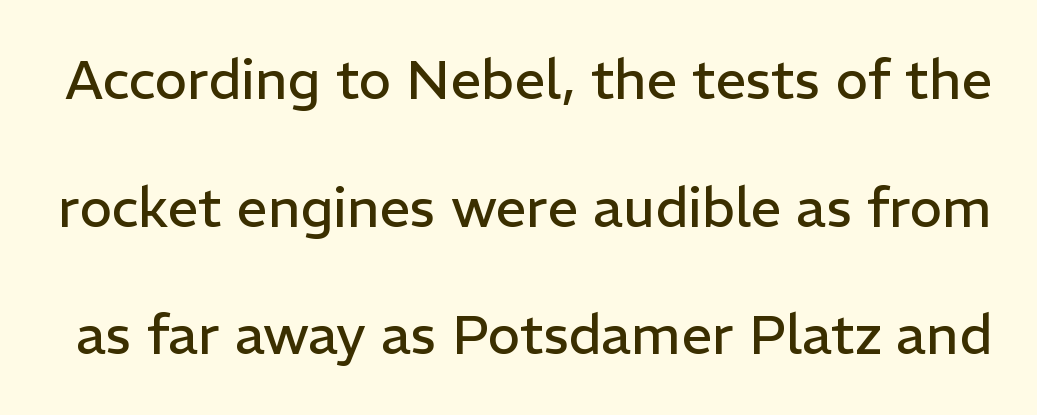
{"serif": "no", "italic": "no", "bold": "no", "weight": "regular", "width": "normal", "stroke_contrast": "low", "x_height": "medium", "monospaced": "no", "underline": "no", "line_spacing": "loose", "line_spacing_ratio": 2.32, "letter_spacing": "normal", "letter_spacing_em": 0.0, "glyph_px": 55}
